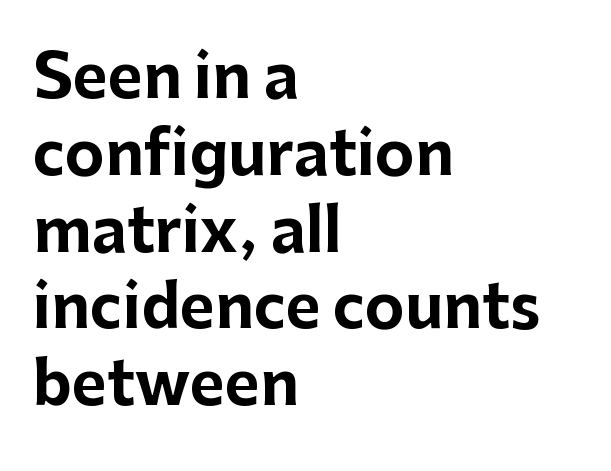
The string is rendered with underlining switched off. On the weight axis this lands at bold, roughly 700. Typographically, this falls in the sans-serif category. There is no visible air inserted between adjacent glyphs.
